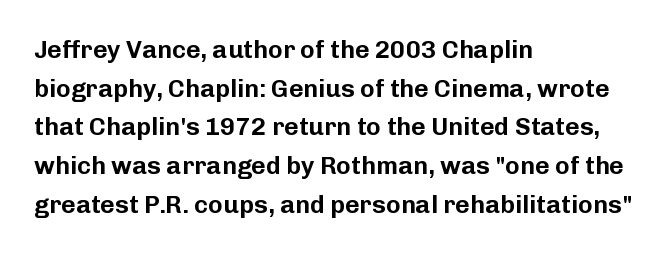
Inter-character spacing is left at the font's built-in metrics. Quick note: underline off. Horizontal alignment here is leftward, the default for most running prose. Posture: vertical. Line spacing here is normal.
